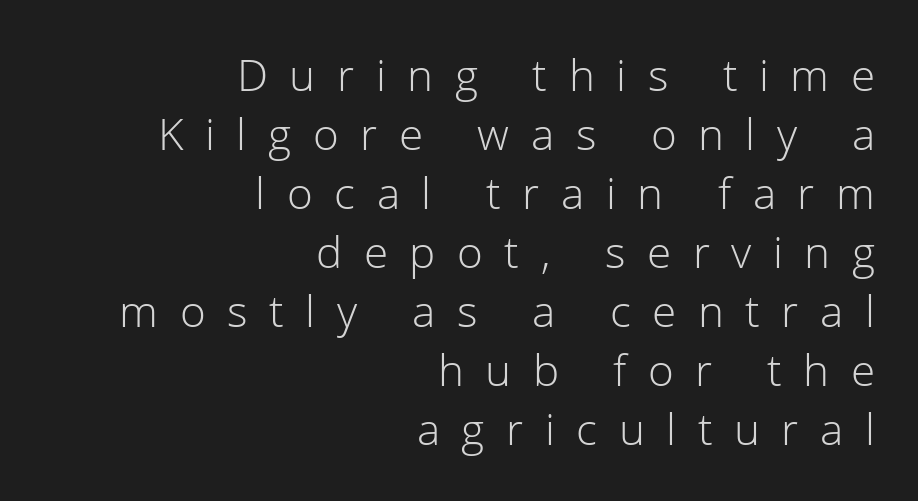
Q: Is the text bold? A: No.
Q: Is the text italic (slanted)? A: No, it is upright.
Q: Is the typeface a serif or a sans-serif typeface? A: Sans-serif.
Q: Is the text underlined? A: No.
Q: How is the paragraph aligned? A: Right-aligned.
Q: Is the spacing between letters normal or unusually wide? A: Unusually wide.
Q: Is the spacing between lines tight, normal or loose? A: Normal.
Q: Width (condensed, normal, or wide)? A: Normal.
Q: Stroke contrast? A: Low.
Q: x-height? A: Medium.
Q: Monospaced? A: No.
